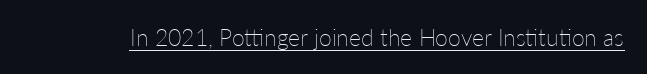
Students, observe the line beneath the letters — that is underlining. You can tell it's not italic because the verticals are truly vertical. Stems here are at most as thick as an everyday book face. Between one letter and the next there's only the usual sliver of space.
